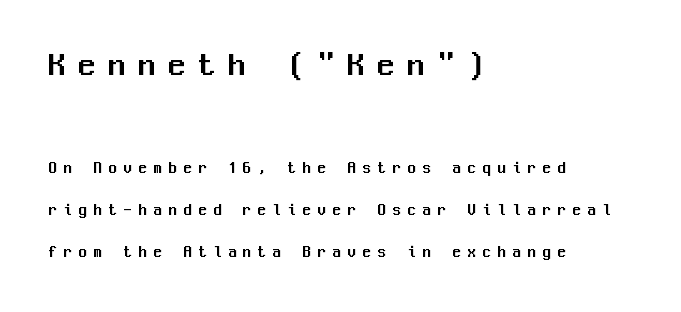
{"serif": "no", "italic": "no", "width": "normal", "stroke_contrast": "medium", "x_height": "medium", "monospaced": "yes", "underline": "no", "align": "left", "line_spacing": "loose", "line_spacing_ratio": 2.47, "letter_spacing": "wide", "letter_spacing_em": 0.38, "larger_block": "first", "size_ratio": 2.0, "glyph_px": 34}
